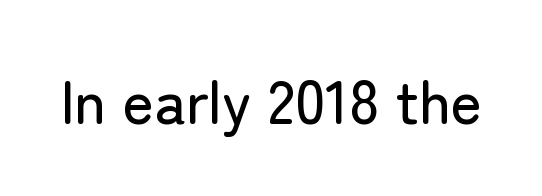
Q: Is the text italic (slanted)? A: No, it is upright.
Q: Is the typeface a serif or a sans-serif typeface? A: Sans-serif.
Q: Is the text underlined? A: No.
Q: Is the spacing between letters normal or unusually wide? A: Normal.
Q: Width (condensed, normal, or wide)? A: Normal.
Q: Stroke contrast? A: Low.
Q: x-height? A: Medium.
Q: Monospaced? A: No.
